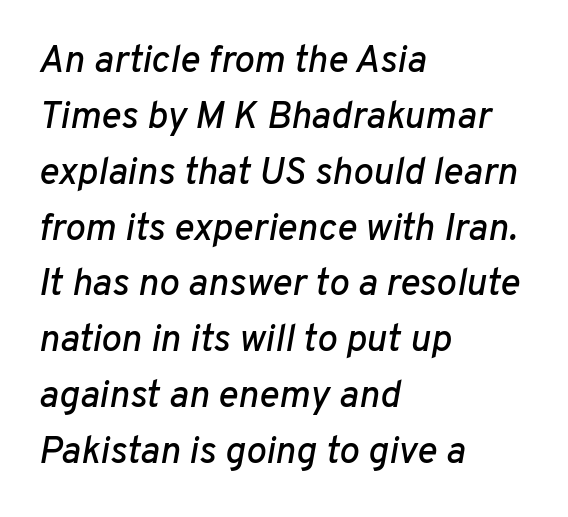
{"italic": "yes", "lean": "right", "slant_degrees": 10, "width": "normal", "stroke_contrast": "low", "x_height": "medium", "monospaced": "no", "underline": "no", "align": "left", "line_spacing": "normal", "line_spacing_ratio": 1.47, "letter_spacing": "normal", "letter_spacing_em": 0.0, "glyph_px": 38}
